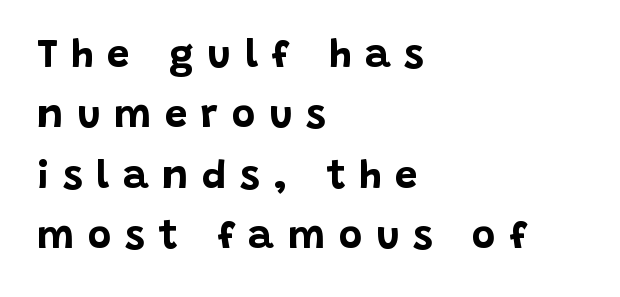
{"serif": "no", "italic": "no", "bold": "yes", "weight": "bold", "width": "normal", "stroke_contrast": "low", "x_height": "large", "monospaced": "no", "underline": "no", "align": "left", "line_spacing": "normal", "line_spacing_ratio": 1.51, "letter_spacing": "wide", "letter_spacing_em": 0.34, "glyph_px": 40}
